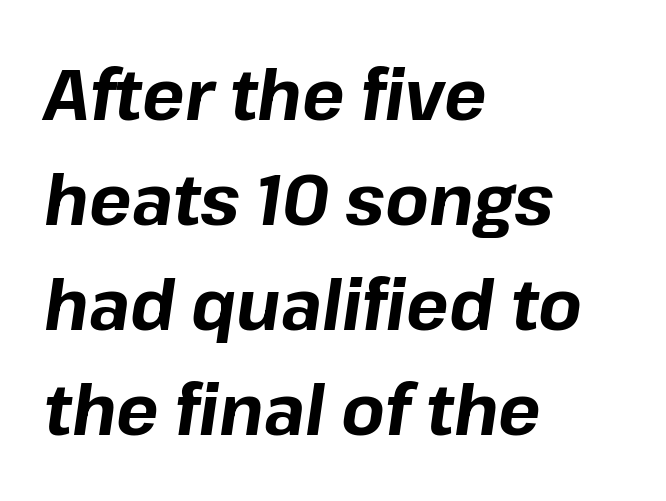
{"italic": "yes", "lean": "right", "slant_degrees": 8, "bold": "yes", "weight": "bold", "width": "normal", "stroke_contrast": "low", "x_height": "medium", "monospaced": "no", "underline": "no", "align": "left", "line_spacing": "normal", "line_spacing_ratio": 1.48, "letter_spacing": "normal", "letter_spacing_em": 0.0, "glyph_px": 71}
